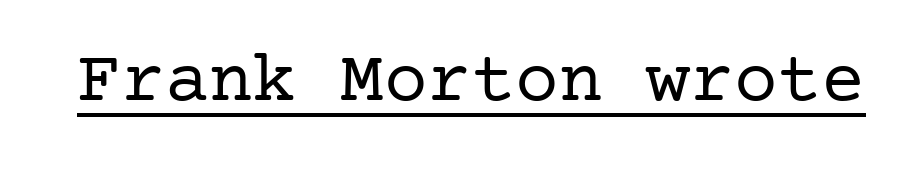
The font family rendered here belongs to the serif group. Italic? Not at all — the glyphs are vertical. Each stroke keeps to a modest, everyday thickness or less. You could call the tracking neutral — neither tight nor loose.
